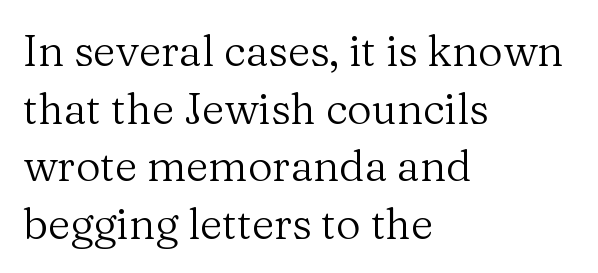
Each letter keeps its own natural width here, so spacing adapts to shape. Nobody touched the tracking dial on this one. Each line starts at the same left margin while the right side varies. Letters have the restrained weight of plain body copy at most. Unlike italic type, these characters show no tilt at all.
